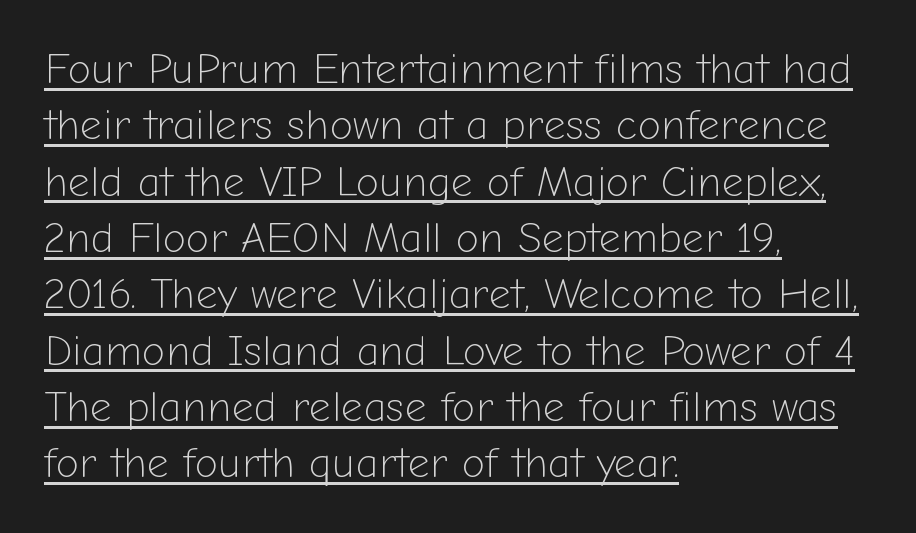
Q: Is the text bold? A: No.
Q: Is the text italic (slanted)? A: No, it is upright.
Q: Is the typeface a serif or a sans-serif typeface? A: Sans-serif.
Q: Is the text underlined? A: Yes.
Q: How is the paragraph aligned? A: Left-aligned.
Q: Is the spacing between letters normal or unusually wide? A: Normal.
Q: Is the spacing between lines tight, normal or loose? A: Normal.
Q: Width (condensed, normal, or wide)? A: Normal.
Q: Stroke contrast? A: Low.
Q: x-height? A: Medium.
Q: Monospaced? A: No.
